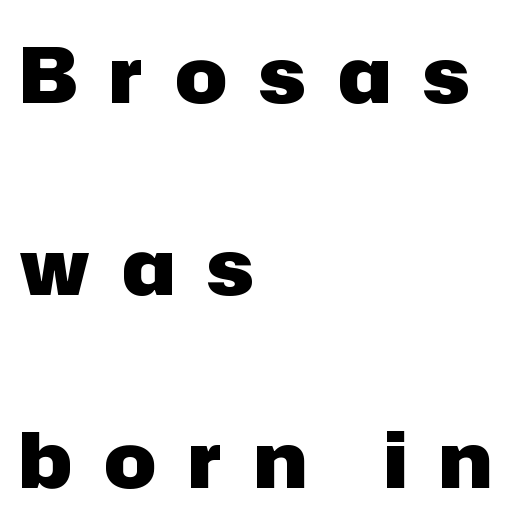
The image shows 77 px heavy sans-serif type, upright; set left-aligned, loose line spacing (2.5x), unusually wide letter spacing (+0.42 em), not underlined; low stroke contrast and a medium x-height.
